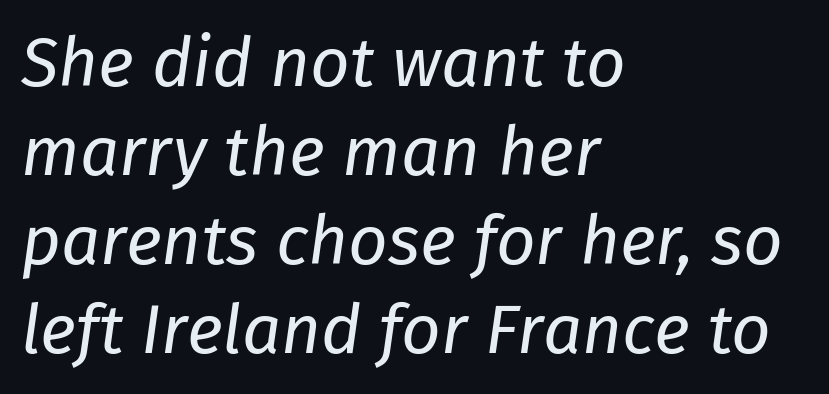
{"italic": "yes", "lean": "right", "slant_degrees": 8, "bold": "no", "weight": "regular", "width": "normal", "stroke_contrast": "low", "x_height": "medium", "monospaced": "no", "underline": "no", "align": "left", "line_spacing": "normal", "line_spacing_ratio": 1.29, "letter_spacing": "normal", "letter_spacing_em": 0.0, "glyph_px": 69}
